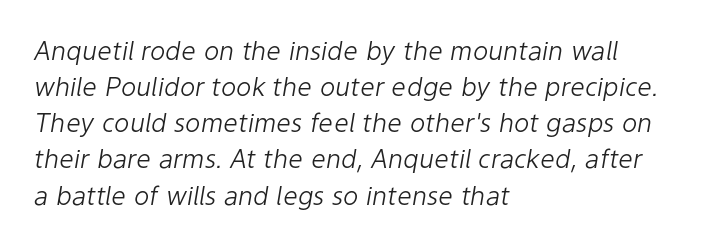
Each row of text sits above clean, open space. The typesetting does not lean heavy: it is not bold. The space between consecutive lines is moderate. You can tell it's italic because the verticals aren't actually vertical. Where is the straight margin? On the left. Compared with typical body copy, the letter spacing here is the same.
